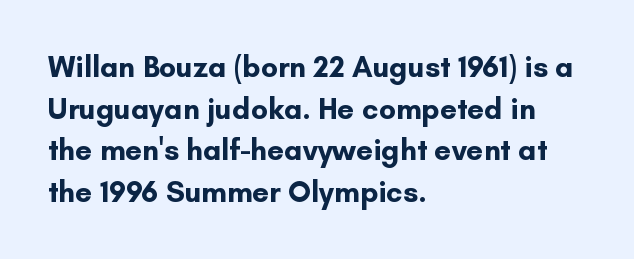
Q: Is the text bold? A: Yes.
Q: Is the text italic (slanted)? A: No, it is upright.
Q: Is the typeface a serif or a sans-serif typeface? A: Sans-serif.
Q: Is the text underlined? A: No.
Q: How is the paragraph aligned? A: Left-aligned.
Q: Is the spacing between letters normal or unusually wide? A: Normal.
Q: Is the spacing between lines tight, normal or loose? A: Normal.
Q: Width (condensed, normal, or wide)? A: Normal.
Q: Stroke contrast? A: Low.
Q: x-height? A: Small.
Q: Monospaced? A: No.
